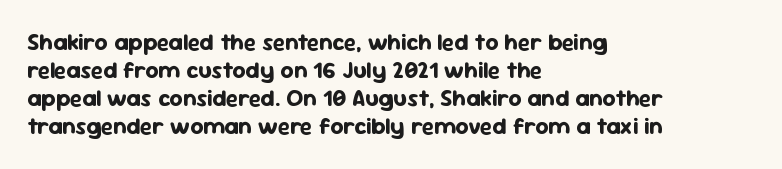
The image shows 23 px bold type, upright; set left-aligned, line spacing 1.22x, normal letter spacing, not underlined.
